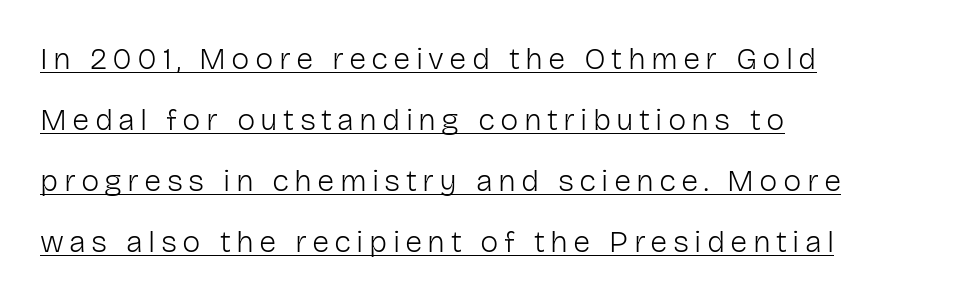
The image shows 31 px light sans-serif type, upright; set left-aligned, loose line spacing (1.97x), underlined; low stroke contrast and a medium x-height.
